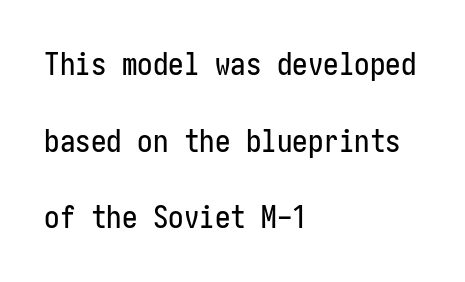
The image shows 31 px condensed sans-serif type, upright; set left-aligned, loose line spacing (2.47x), normal letter spacing, not underlined; low stroke contrast and a medium x-height.
